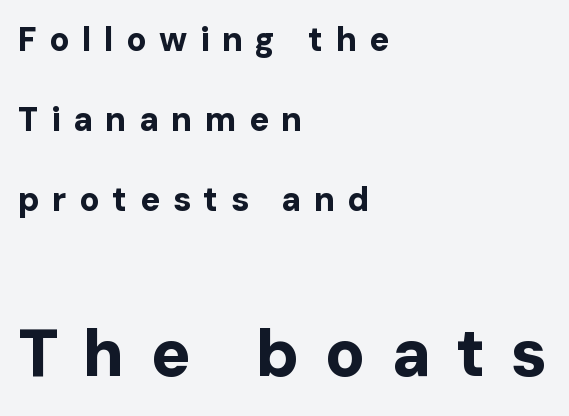
The image shows 66 px bold sans-serif type, upright; set left-aligned, loose line spacing (2.42x), unusually wide letter spacing (+0.38 em), not underlined; the second (bottom) block is 2.0x larger; low stroke contrast and a medium x-height.
